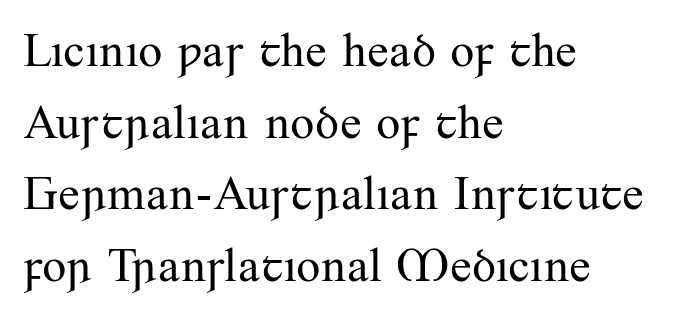
The image shows 48 px regular-weight serif type, upright; set left-aligned, normal line spacing (1.49x), normal letter spacing, not underlined; medium stroke contrast and a small x-height.
